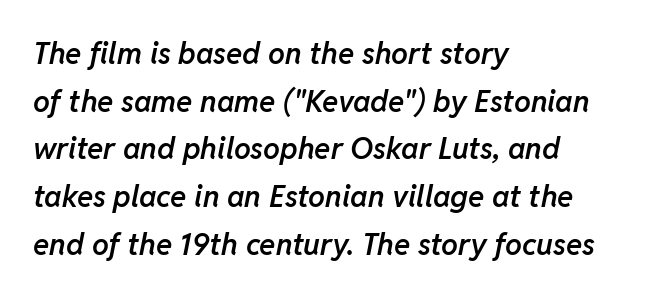
{"italic": "yes", "lean": "right", "slant_degrees": 11, "bold": "semi", "weight": "semibold", "width": "normal", "stroke_contrast": "low", "x_height": "medium", "monospaced": "no", "underline": "no", "align": "left", "line_spacing": "normal", "line_spacing_ratio": 1.59, "letter_spacing": "normal", "letter_spacing_em": 0.0, "glyph_px": 30}
